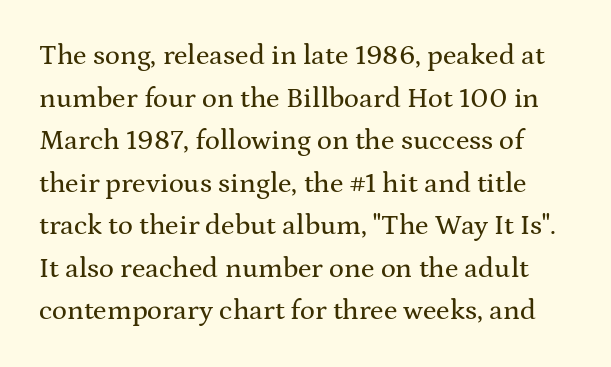
Q: Is the text italic (slanted)? A: No, it is upright.
Q: Is the typeface a serif or a sans-serif typeface? A: Serif.
Q: Is the text underlined? A: No.
Q: Is the spacing between letters normal or unusually wide? A: Normal.
Q: Is the spacing between lines tight, normal or loose? A: Normal.
Q: Width (condensed, normal, or wide)? A: Wide.
Q: Stroke contrast? A: Medium.
Q: x-height? A: Medium.
Q: Monospaced? A: No.
